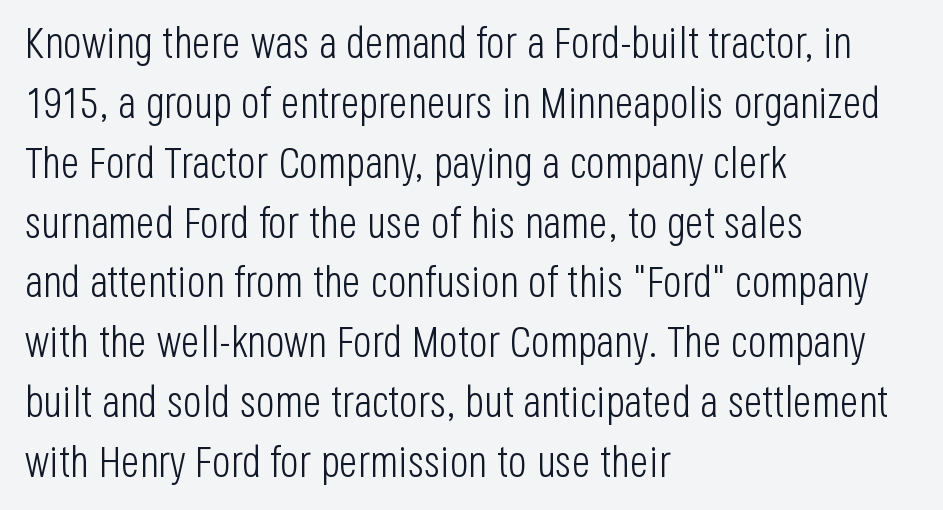
The lettering holds an erect, upright posture throughout. Spacing between characters is what you'd get straight out of the box. Rows of type keep a routine distance in the vertical direction. Leftover space on each line is placed entirely after the last word. Here the designer chose a conventional face with non-uniform glyph widths.
